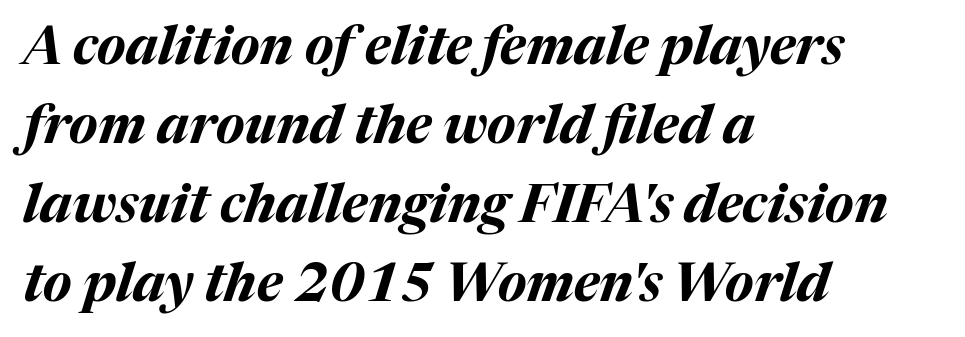
The passage shown is typed in a proportional face where columns would drift. I'd describe the lettering as bold — thick and assertive. Rendered with sloped, italic letterforms. Vertically, the passage feels balanced, rows spaced as you'd expect. Leftover space on each line is placed entirely after the last word. Just letters on the line, the space beneath them empty.
